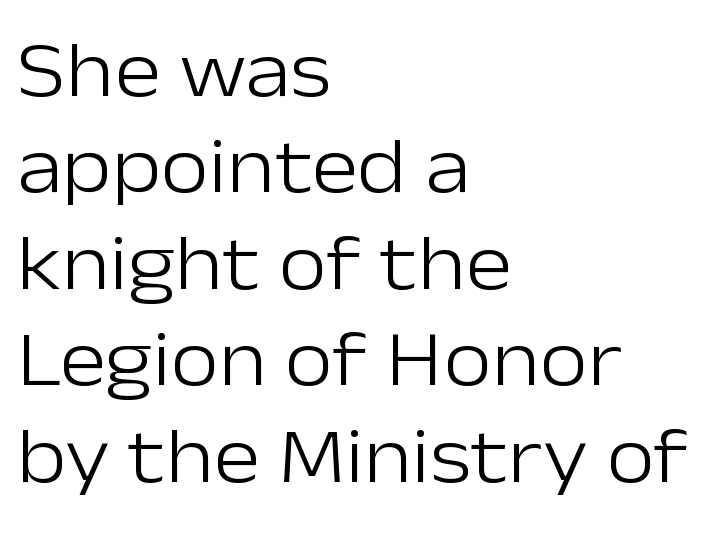
The image shows 79 px light sans-serif type, upright; set left-aligned, line spacing 1.22x, normal letter spacing, not underlined; low stroke contrast and a medium x-height.
